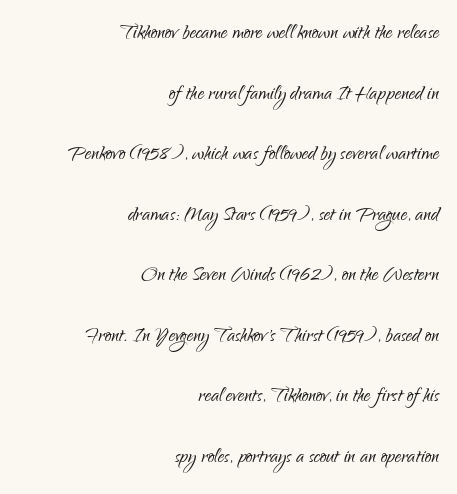
All the whitespace from short lines collects on the left. Reading down the column, the eye jumps a long way to each next line. A light-to-regular cut is what we see here. Descenders are the only things crossing below the line. The type is set solid horizontally, with unmodified tracking.
